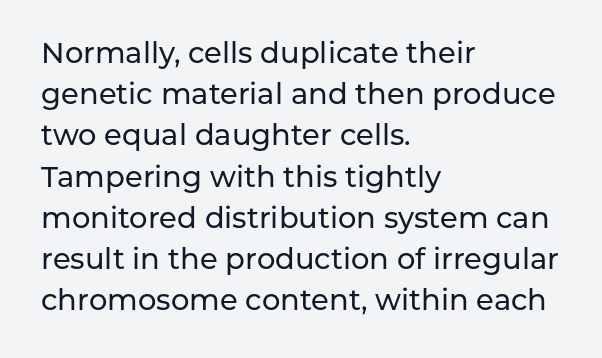
Q: Is the text italic (slanted)? A: No, it is upright.
Q: Is the typeface a serif or a sans-serif typeface? A: Sans-serif.
Q: Is the text underlined? A: No.
Q: How is the paragraph aligned? A: Left-aligned.
Q: Is the spacing between letters normal or unusually wide? A: Normal.
Q: Is the spacing between lines tight, normal or loose? A: Normal.
Q: Width (condensed, normal, or wide)? A: Normal.
Q: Stroke contrast? A: Low.
Q: x-height? A: Medium.
Q: Monospaced? A: No.
